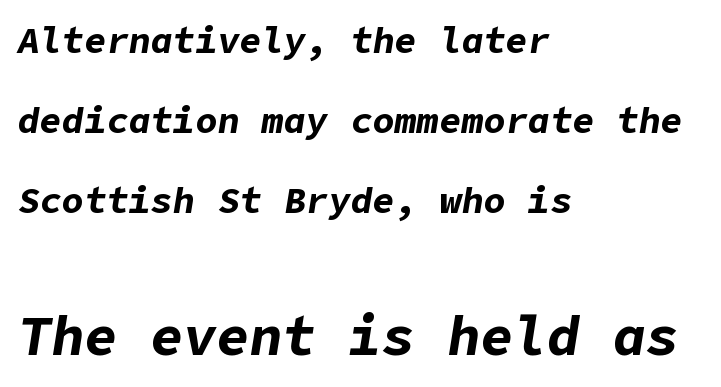
{"italic": "yes", "lean": "right", "slant_degrees": 9, "bold": "yes", "weight": "bold", "width": "normal", "stroke_contrast": "low", "x_height": "medium", "underline": "no", "align": "left", "line_spacing": "loose", "line_spacing_ratio": 2.16, "letter_spacing": "normal", "letter_spacing_em": 0.0, "larger_block": "second", "size_ratio": 1.49, "glyph_px": 55}
